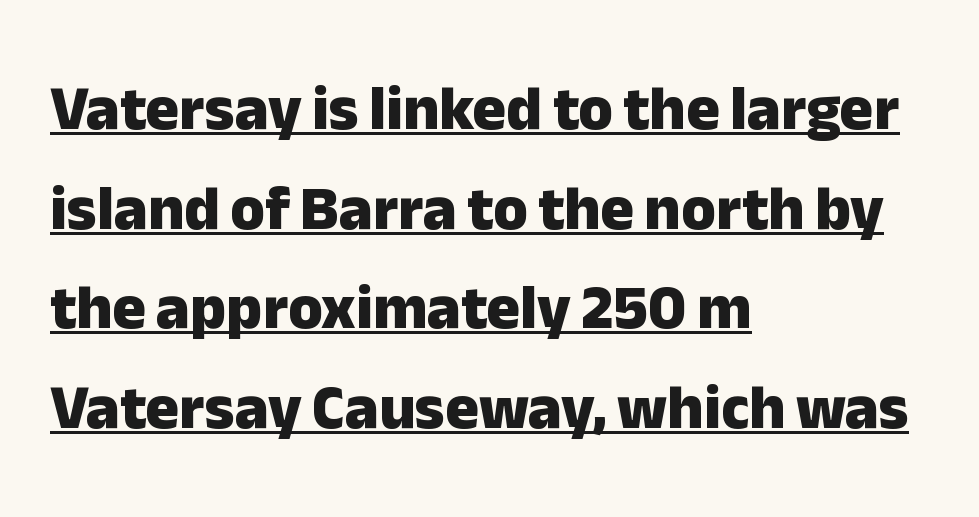
The image shows 63 px heavy sans-serif type, upright; set left-aligned, normal line spacing (1.58x), normal letter spacing, underlined; low stroke contrast and a medium x-height.
